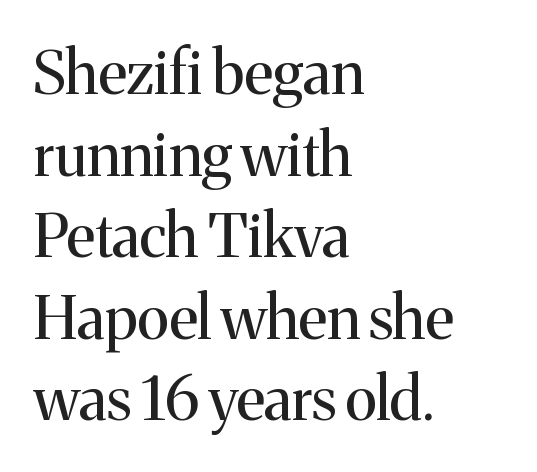
The image shows 60 px regular-weight serif type, upright; set left-aligned, normal line spacing (1.36x), normal letter spacing, not underlined; medium stroke contrast and a medium x-height.
